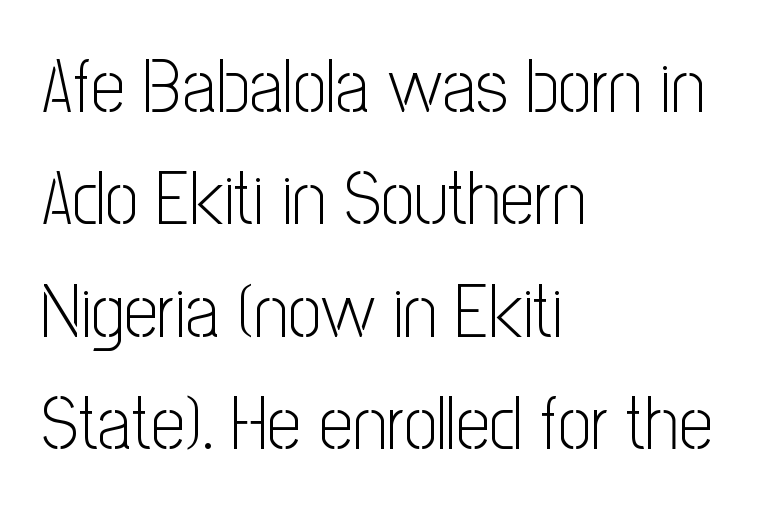
The image shows 75 px light, condensed sans-serif type, upright; set left-aligned, normal line spacing (1.5x), normal letter spacing, not underlined; low stroke contrast and a medium x-height.
